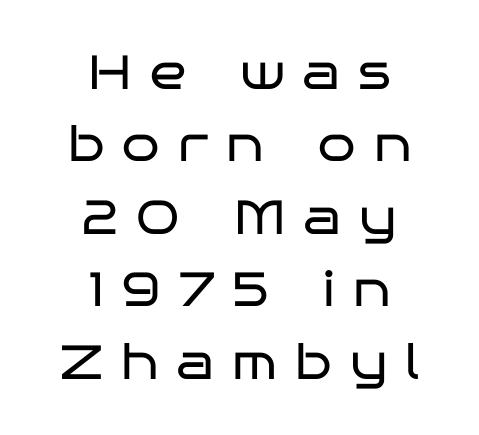
The image shows 48 px regular-weight, wide sans-serif type, upright; set centered, normal line spacing (1.51x), unusually wide letter spacing (+0.38 em), not underlined; low stroke contrast and a large x-height.
